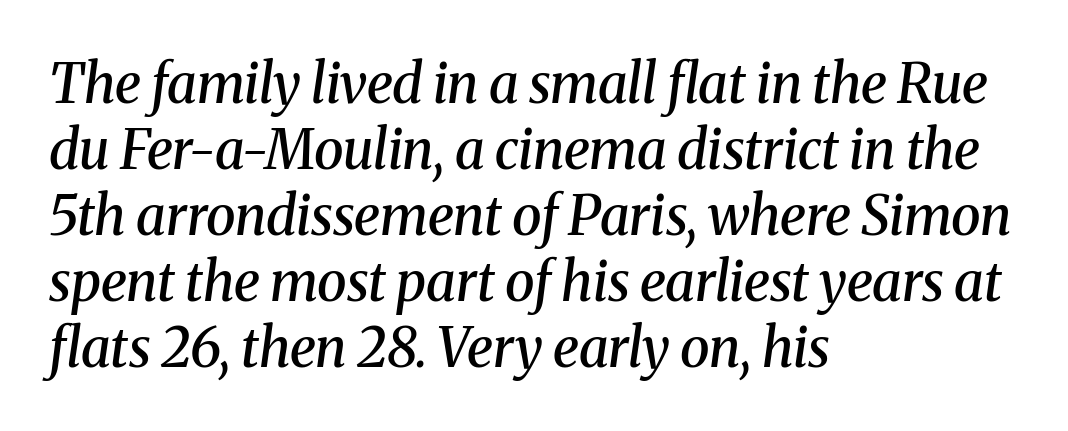
The image shows 54 px semibold serif type, italic (leaning right); set left-aligned, line spacing 1.22x, normal letter spacing, not underlined; medium stroke contrast and a medium x-height.
